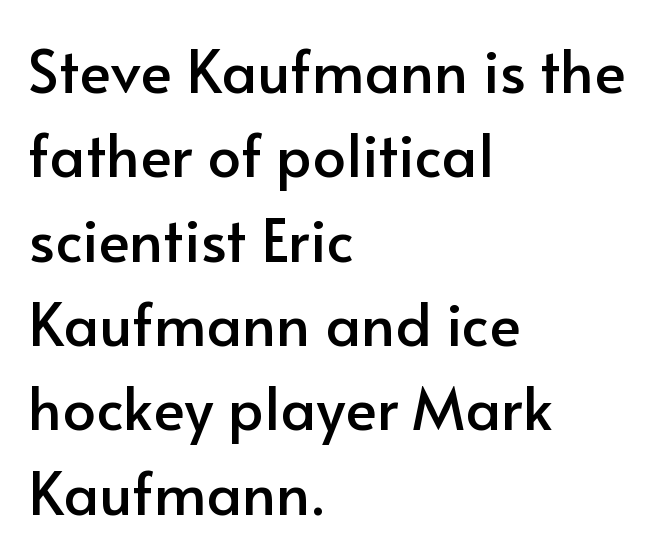
{"serif": "no", "italic": "no", "width": "normal", "stroke_contrast": "low", "x_height": "small", "monospaced": "no", "underline": "no", "align": "left", "line_spacing": "normal", "line_spacing_ratio": 1.43, "letter_spacing": "normal", "letter_spacing_em": 0.0, "glyph_px": 59}
